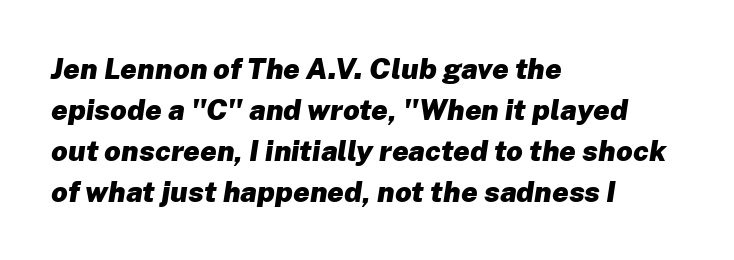
Q: Is the text bold? A: Yes.
Q: Is the text italic (slanted)? A: Yes, it leans right by about 8 degrees.
Q: Is the text underlined? A: No.
Q: How is the paragraph aligned? A: Left-aligned.
Q: Is the spacing between letters normal or unusually wide? A: Normal.
Q: Is the spacing between lines tight, normal or loose? A: Normal.
Q: Width (condensed, normal, or wide)? A: Normal.
Q: Stroke contrast? A: Low.
Q: x-height? A: Medium.
Q: Monospaced? A: No.
